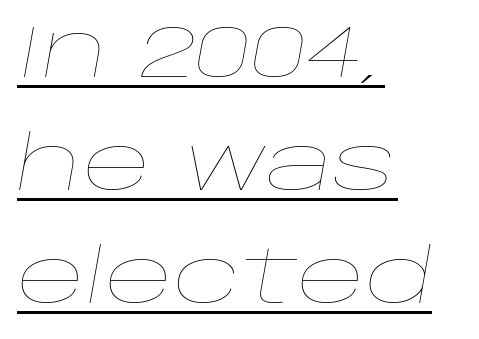
Q: Is the text bold? A: No.
Q: Is the text italic (slanted)? A: Yes, it leans right by about 10 degrees.
Q: Is the text underlined? A: Yes.
Q: How is the paragraph aligned? A: Left-aligned.
Q: Is the spacing between letters normal or unusually wide? A: Normal.
Q: Is the spacing between lines tight, normal or loose? A: Normal.
Q: Width (condensed, normal, or wide)? A: Wide.
Q: Stroke contrast? A: Low.
Q: x-height? A: Large.
Q: Monospaced? A: No.
